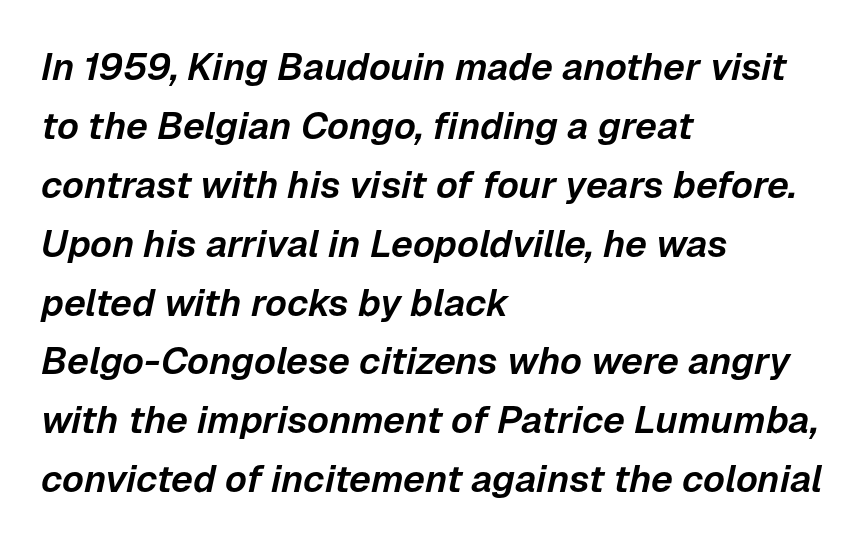
{"italic": "yes", "lean": "right", "slant_degrees": 12, "width": "normal", "stroke_contrast": "low", "x_height": "medium", "monospaced": "no", "underline": "no", "align": "left", "line_spacing": "normal", "line_spacing_ratio": 1.55, "letter_spacing": "normal", "letter_spacing_em": 0.0, "glyph_px": 38}
